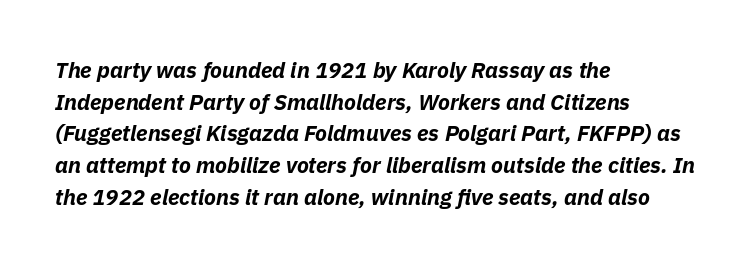
Q: Is the text bold? A: Yes.
Q: Is the text italic (slanted)? A: Yes, it leans right by about 11 degrees.
Q: Is the text underlined? A: No.
Q: How is the paragraph aligned? A: Left-aligned.
Q: Is the spacing between letters normal or unusually wide? A: Normal.
Q: Is the spacing between lines tight, normal or loose? A: Normal.
